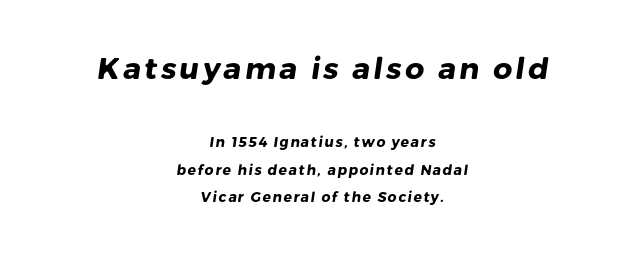
The image shows 30 px heavy sans-serif type; set centered, loose line spacing (1.99x), not underlined; the first (top) block is 2.14x larger; low stroke contrast and a medium x-height.
